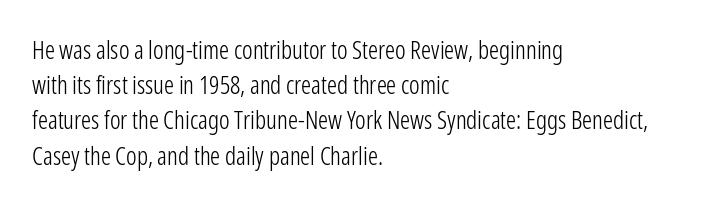
Q: Is the text bold? A: No.
Q: Is the text italic (slanted)? A: No, it is upright.
Q: Is the text underlined? A: No.
Q: How is the paragraph aligned? A: Left-aligned.
Q: Is the spacing between letters normal or unusually wide? A: Normal.
Q: Is the spacing between lines tight, normal or loose? A: Normal.
